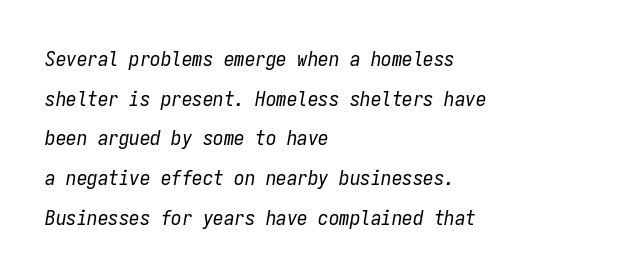
Q: Is the text bold? A: No.
Q: Is the text italic (slanted)? A: Yes, it leans right by about 9 degrees.
Q: Is the text underlined? A: No.
Q: How is the paragraph aligned? A: Left-aligned.
Q: Is the spacing between letters normal or unusually wide? A: Normal.
